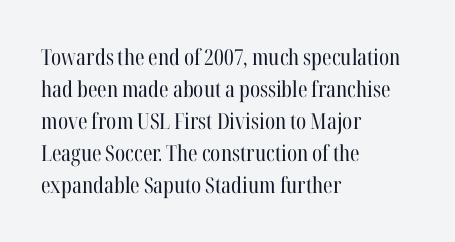
The image shows 22 px text type, upright; set left-aligned, normal line spacing (1.46x), normal letter spacing, not underlined.
